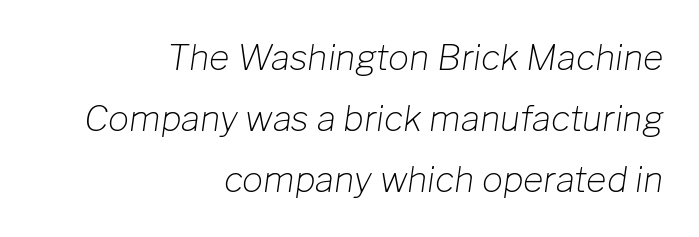
{"italic": "yes", "lean": "right", "slant_degrees": 8, "bold": "no", "weight": "light", "width": "normal", "stroke_contrast": "low", "x_height": "medium", "monospaced": "no", "underline": "no", "align": "right", "line_spacing_ratio": 1.74, "letter_spacing": "normal", "letter_spacing_em": 0.0, "glyph_px": 35}
